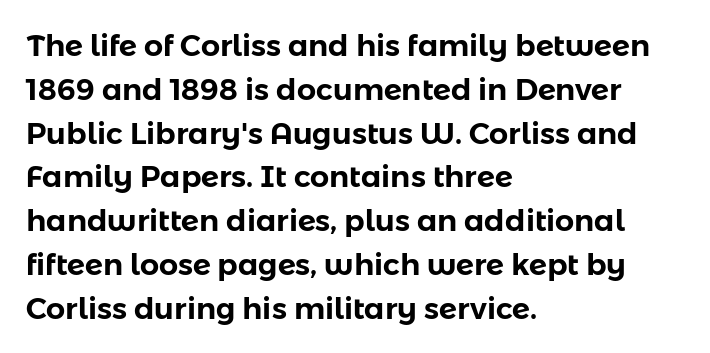
{"serif": "no", "italic": "no", "width": "normal", "stroke_contrast": "low", "x_height": "medium", "monospaced": "no", "underline": "no", "align": "left", "line_spacing": "normal", "line_spacing_ratio": 1.46, "letter_spacing": "normal", "letter_spacing_em": 0.0, "glyph_px": 30}
